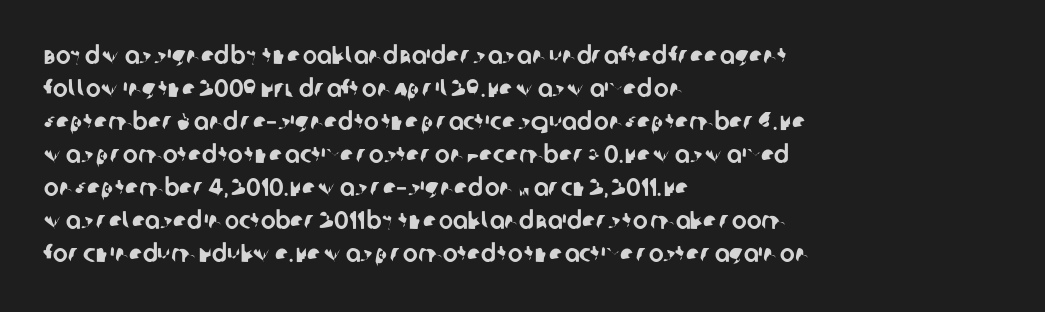
Q: Is the text underlined? A: No.
Q: How is the paragraph aligned? A: Left-aligned.
Q: Is the spacing between letters normal or unusually wide? A: Normal.
Q: Is the spacing between lines tight, normal or loose? A: Normal.
